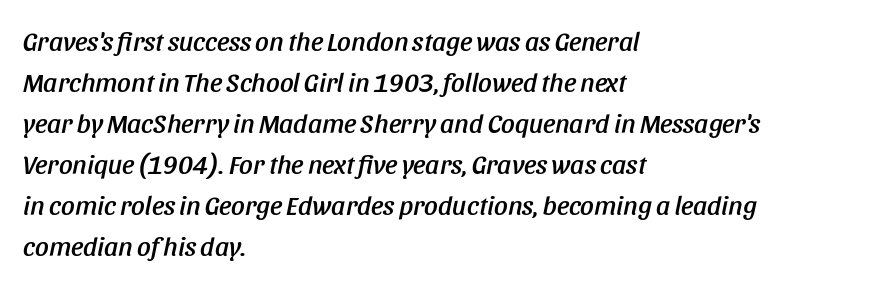
{"italic": "yes", "lean": "right", "slant_degrees": 11, "underline": "no", "align": "left", "line_spacing": "normal", "line_spacing_ratio": 1.52, "letter_spacing": "normal", "letter_spacing_em": 0.0, "glyph_px": 27}
